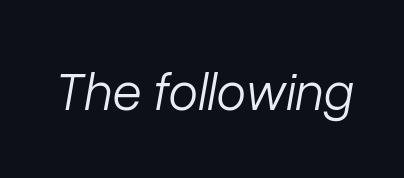
Q: Is the text bold? A: No.
Q: Is the text italic (slanted)? A: Yes, it leans right by about 10 degrees.
Q: Is the text underlined? A: No.
Q: Is the spacing between letters normal or unusually wide? A: Normal.
Q: Width (condensed, normal, or wide)? A: Normal.
Q: Stroke contrast? A: Low.
Q: x-height? A: Medium.
Q: Monospaced? A: No.
